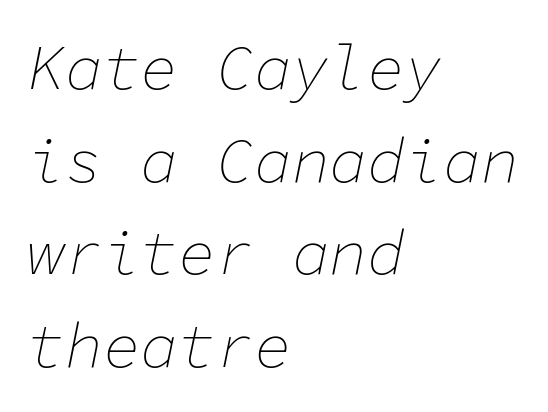
Q: Is the text bold? A: No.
Q: Is the text italic (slanted)? A: Yes, it leans right by about 11 degrees.
Q: Is the text underlined? A: No.
Q: How is the paragraph aligned? A: Left-aligned.
Q: Is the spacing between letters normal or unusually wide? A: Normal.
Q: Is the spacing between lines tight, normal or loose? A: Normal.
Q: Width (condensed, normal, or wide)? A: Normal.
Q: Stroke contrast? A: Low.
Q: x-height? A: Medium.
Q: Monospaced? A: Yes.
